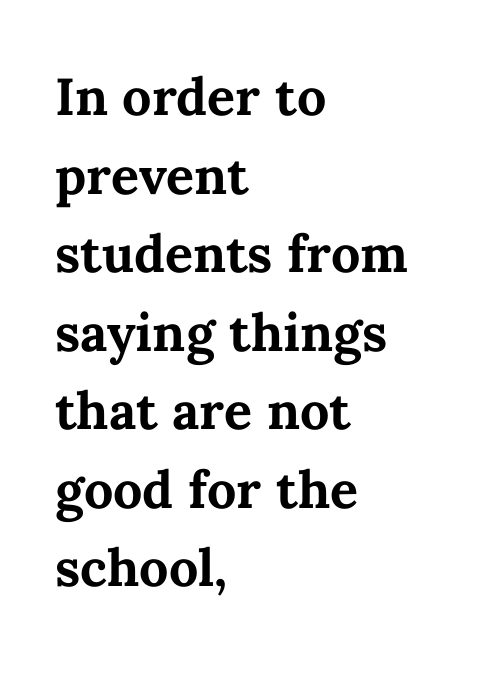
{"italic": "no", "bold": "yes", "weight": "bold", "width": "normal", "stroke_contrast": "medium", "x_height": "medium", "monospaced": "no", "underline": "no", "align": "left", "line_spacing": "normal", "line_spacing_ratio": 1.51, "letter_spacing": "normal", "letter_spacing_em": 0.0, "glyph_px": 52}
